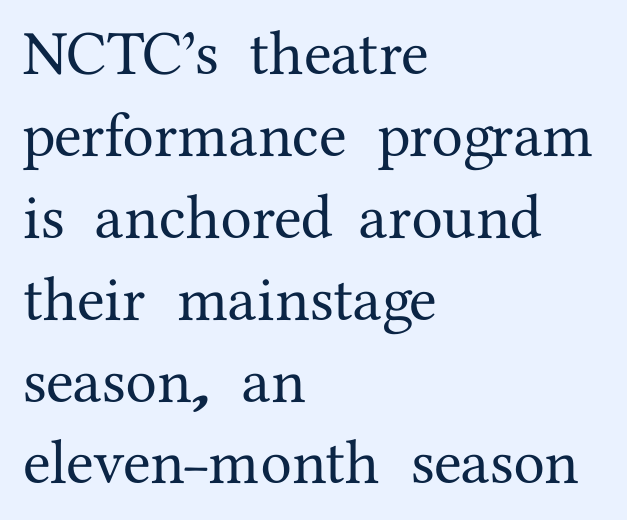
{"serif": "yes", "italic": "no", "width": "normal", "stroke_contrast": "medium", "x_height": "medium", "monospaced": "no", "underline": "no", "align": "left", "line_spacing": "normal", "line_spacing_ratio": 1.3, "letter_spacing": "normal", "letter_spacing_em": 0.0, "glyph_px": 63}
